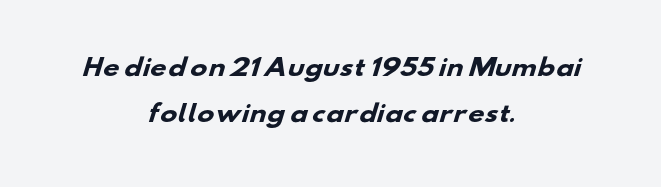
Q: Is the text bold? A: Yes.
Q: Is the text underlined? A: No.
Q: How is the paragraph aligned? A: Centered.
Q: Is the spacing between letters normal or unusually wide? A: Normal.
Q: Is the spacing between lines tight, normal or loose? A: Loose.
